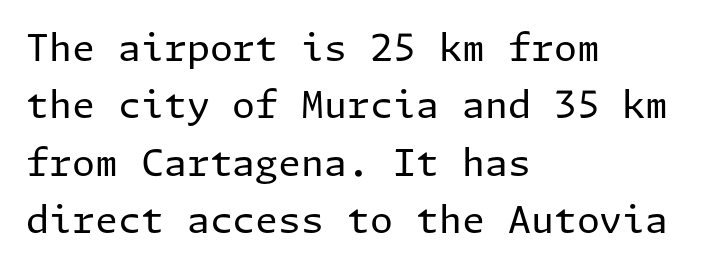
Q: Is the text bold? A: No.
Q: Is the text italic (slanted)? A: No, it is upright.
Q: Is the typeface a serif or a sans-serif typeface? A: Sans-serif.
Q: Is the text underlined? A: No.
Q: How is the paragraph aligned? A: Left-aligned.
Q: Is the spacing between letters normal or unusually wide? A: Normal.
Q: Is the spacing between lines tight, normal or loose? A: Normal.
Q: Width (condensed, normal, or wide)? A: Normal.
Q: Stroke contrast? A: Low.
Q: x-height? A: Medium.
